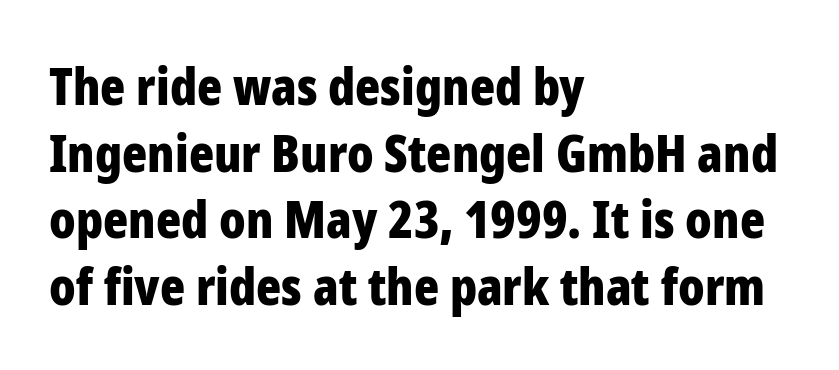
In terms of leading, this rendering sits right in the middle. Each letter keeps its own natural width here, so spacing adapts to shape. Plain, unruled lines of type. The lettering holds an erect, upright posture throughout. Thick stems and heavy bowls — unmistakably bold. Nope, no serifs anywhere on these letters.
